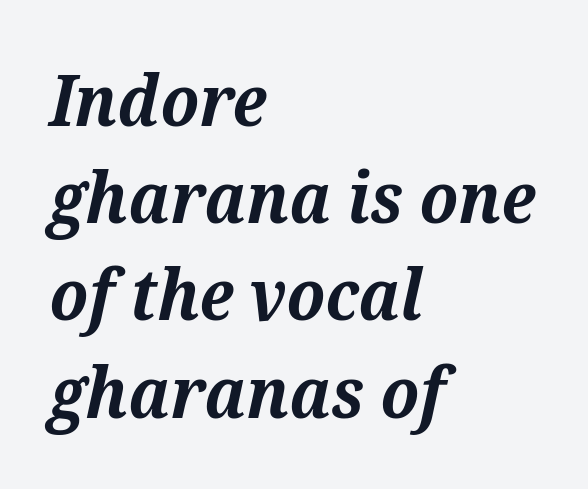
I'd call this a serif setting — the letters wear small feet. Spacing verdict: proportional, widths tailored to each character. How would I describe the line gaps? Plain and ordinary. The lines in this sample share a left origin and differ only in where they stop.
